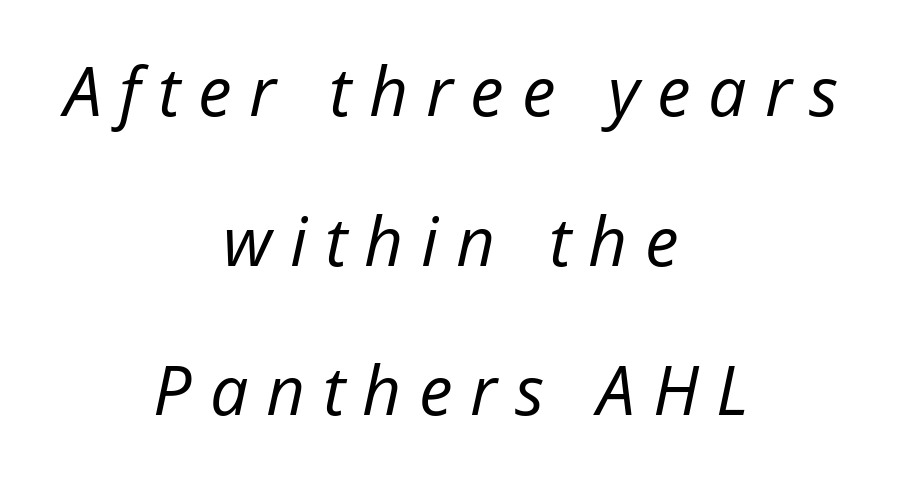
The image shows 68 px regular-weight type, italic (leaning right); set centered, loose line spacing (2.2x), unusually wide letter spacing (+0.26 em), not underlined; low stroke contrast and a medium x-height.
